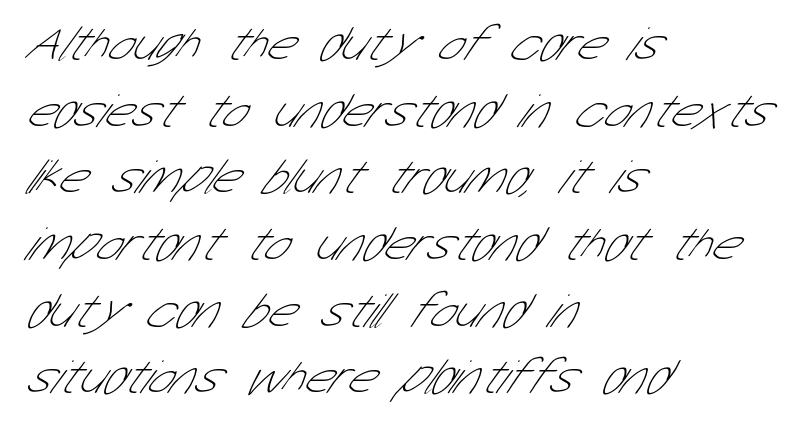
Q: Is the text bold? A: No.
Q: Is the typeface a serif or a sans-serif typeface? A: Sans-serif.
Q: Is the text underlined? A: No.
Q: How is the paragraph aligned? A: Left-aligned.
Q: Is the spacing between letters normal or unusually wide? A: Normal.
Q: Is the spacing between lines tight, normal or loose? A: Normal.
Q: Width (condensed, normal, or wide)? A: Condensed.
Q: Stroke contrast? A: Low.
Q: x-height? A: Medium.
Q: Monospaced? A: No.
